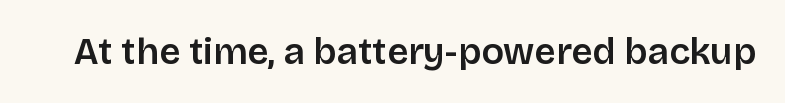
The image shows 37 px sans-serif type, upright; set normal letter spacing, not underlined; low stroke contrast and a large x-height.
